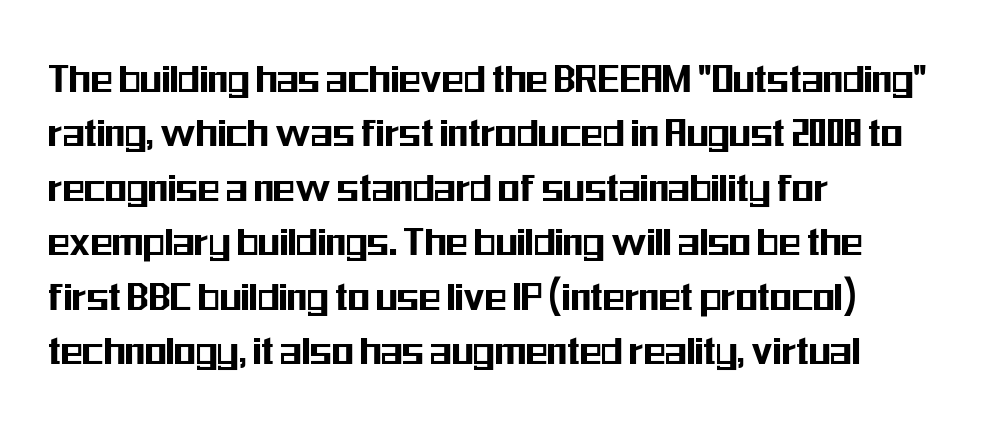
The image shows 45 px condensed sans-serif type, upright; set left-aligned, line spacing 1.21x, normal letter spacing, not underlined; medium stroke contrast and a medium x-height.
